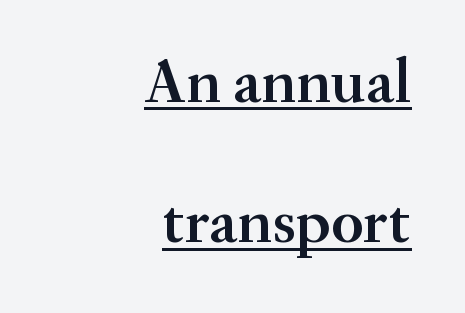
The image shows 63 px semibold serif type, upright; set right-aligned, loose line spacing (2.23x), normal letter spacing, underlined; medium stroke contrast and a small x-height.
